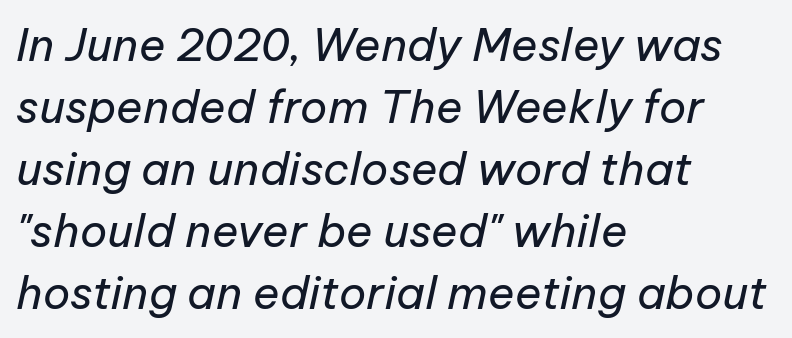
{"italic": "yes", "lean": "right", "slant_degrees": 12, "bold": "no", "weight": "regular", "width": "normal", "stroke_contrast": "low", "x_height": "medium", "monospaced": "no", "underline": "no", "align": "left", "line_spacing": "normal", "line_spacing_ratio": 1.38, "letter_spacing": "normal", "letter_spacing_em": 0.0, "glyph_px": 45}
